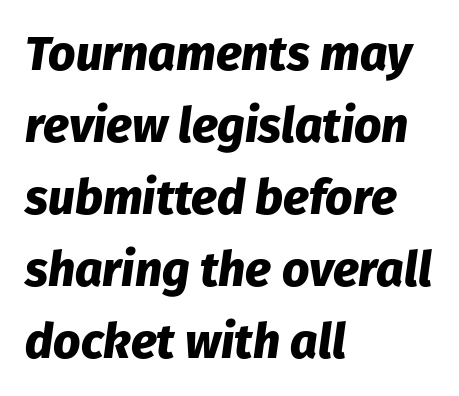
The image shows 48 px heavy type, italic (leaning right); set left-aligned, normal line spacing (1.5x), normal letter spacing, not underlined; low stroke contrast and a medium x-height.
